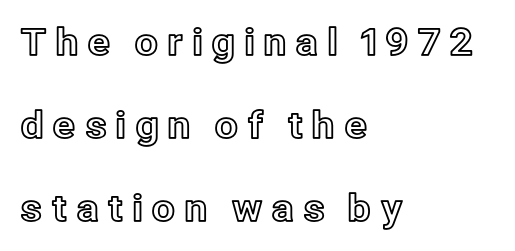
Airy leading. The ragged edge is on the right, which tells us the setting is flush left. Note the varied advance widths — an 'i' is clearly narrower than an 'm'. This sample uses expanded letter spacing, leaving extra air between glyphs. Posture: upright roman.
